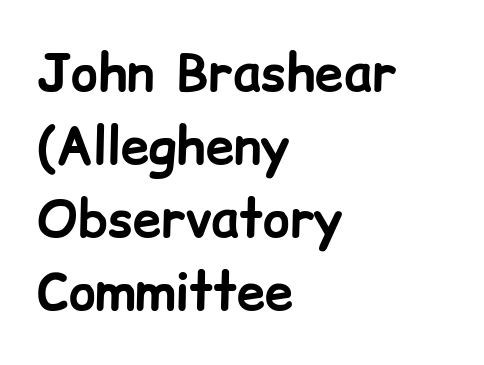
The rag falls on the right side of this text block. Posture: vertical. Honestly, the row spacing looks completely unremarkable. What kind of face is this? One without serifs — a sans. This sample uses plain, unmodified letter spacing.
